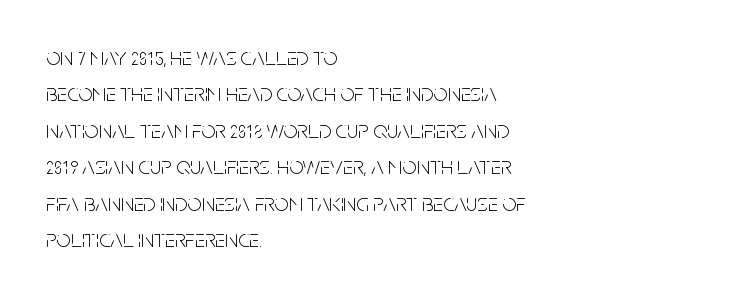
Q: Is the text bold? A: No.
Q: Is the text italic (slanted)? A: No, it is upright.
Q: Is the text underlined? A: No.
Q: How is the paragraph aligned? A: Left-aligned.
Q: Is the spacing between letters normal or unusually wide? A: Normal.
Q: Is the spacing between lines tight, normal or loose? A: Normal.
